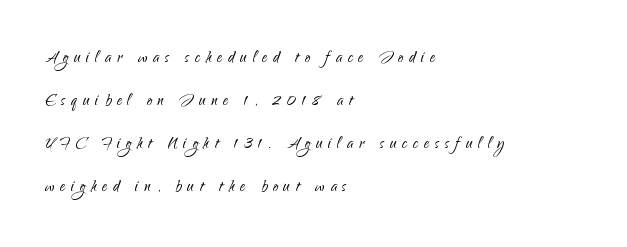
{"bold": "no", "underline": "no", "align": "left", "line_spacing": "loose", "line_spacing_ratio": 2.05, "letter_spacing": "wide", "letter_spacing_em": 0.28, "glyph_px": 21}
